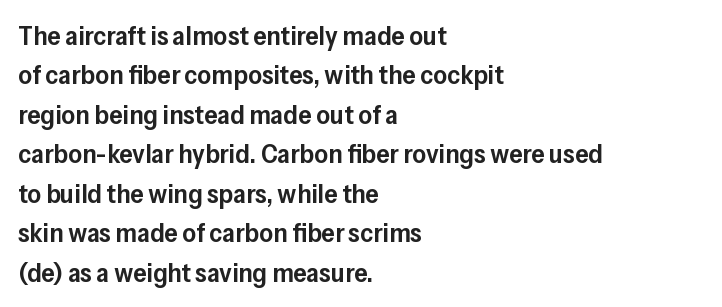
The image shows 27 px text type, upright; set left-aligned, normal line spacing (1.46x), normal letter spacing, not underlined.
